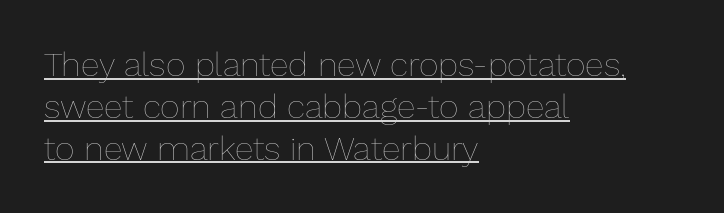
Q: Is the text bold? A: No.
Q: Is the text italic (slanted)? A: No, it is upright.
Q: Is the text underlined? A: Yes.
Q: How is the paragraph aligned? A: Left-aligned.
Q: Is the spacing between letters normal or unusually wide? A: Normal.
Q: Width (condensed, normal, or wide)? A: Normal.
Q: Stroke contrast? A: Low.
Q: x-height? A: Medium.
Q: Monospaced? A: No.
